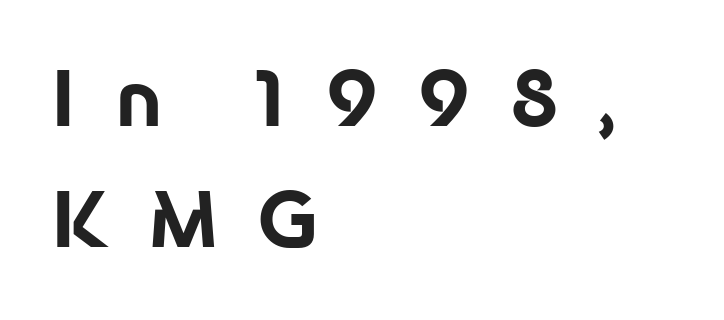
{"serif": "no", "italic": "no", "bold": "yes", "weight": "bold", "width": "normal", "stroke_contrast": "low", "x_height": "medium", "monospaced": "no", "underline": "no", "align": "left", "line_spacing": "normal", "line_spacing_ratio": 1.59, "letter_spacing": "wide", "letter_spacing_em": 0.5, "glyph_px": 76}
